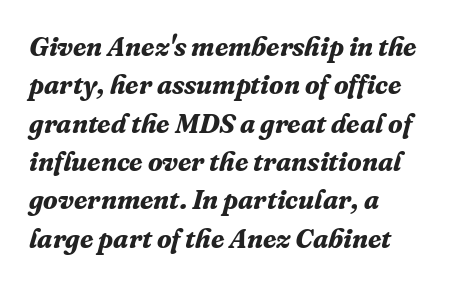
{"italic": "yes", "lean": "right", "slant_degrees": 16, "bold": "yes", "underline": "no", "align": "left", "line_spacing": "normal", "line_spacing_ratio": 1.42, "letter_spacing": "normal", "letter_spacing_em": 0.0, "glyph_px": 27}
